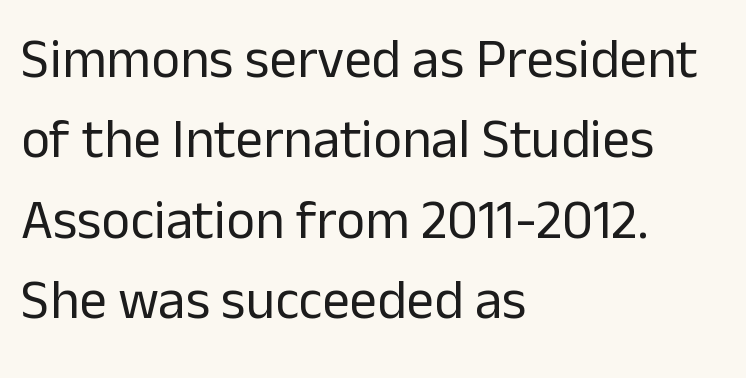
Honestly, the row spacing looks completely unremarkable. These lines are rendered in a variable-pitch font. The strokes are not fattened; the text isn't bold. Letterform terminals end flat and unadorned throughout the passage. Beneath every word, the page is bare.
